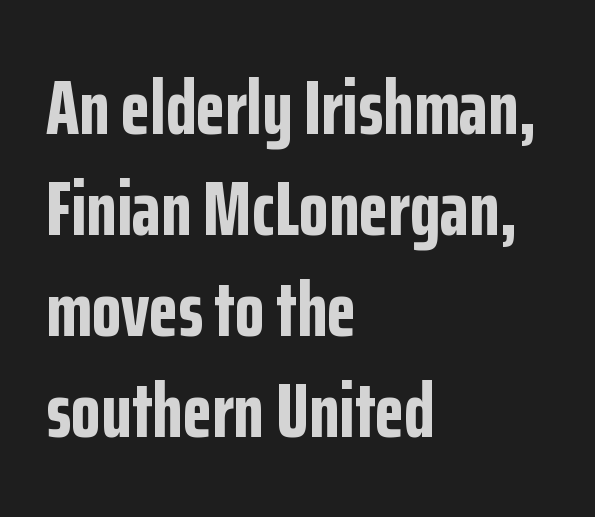
The image shows 77 px bold, condensed sans-serif type, upright; set left-aligned, normal line spacing (1.31x), normal letter spacing, not underlined; low stroke contrast and a medium x-height.
